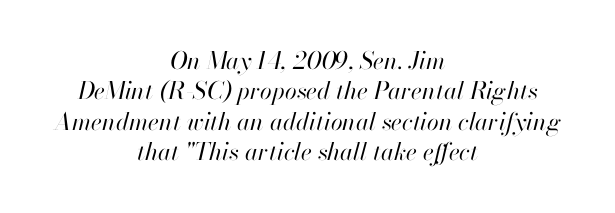
Q: Is the text bold? A: No.
Q: Is the text italic (slanted)? A: Yes, it leans right by about 13 degrees.
Q: Is the text underlined? A: No.
Q: How is the paragraph aligned? A: Centered.
Q: Is the spacing between letters normal or unusually wide? A: Normal.
Q: Is the spacing between lines tight, normal or loose? A: Normal.
